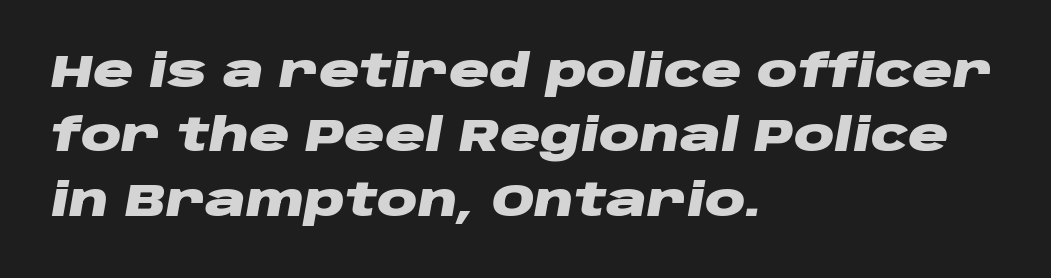
{"italic": "yes", "lean": "right", "slant_degrees": 10, "bold": "yes", "weight": "heavy", "width": "wide", "stroke_contrast": "low", "x_height": "large", "monospaced": "no", "underline": "no", "align": "left", "line_spacing": "normal", "line_spacing_ratio": 1.43, "letter_spacing": "normal", "letter_spacing_em": 0.0, "glyph_px": 45}
